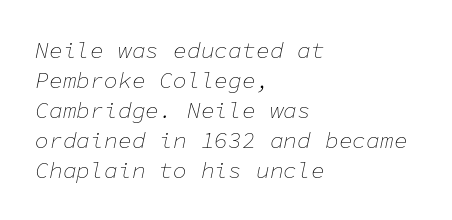
Leading: standard. One-word summary of the alignment: left. Style check: oblique. The words here are not underlined. Inter-character spacing is left at the font's built-in metrics. These glyphs show unthickened strokes, regular width or finer.
